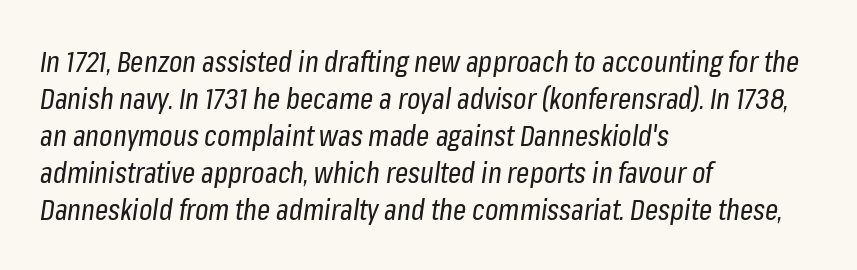
These lines were composed using italics. Do the characters align in a grid? No, the font is proportional. Unbolded letterforms with no extra heft. The rendering keeps characters at their native spacing. The paragraph has a hard left edge and a soft right edge.
